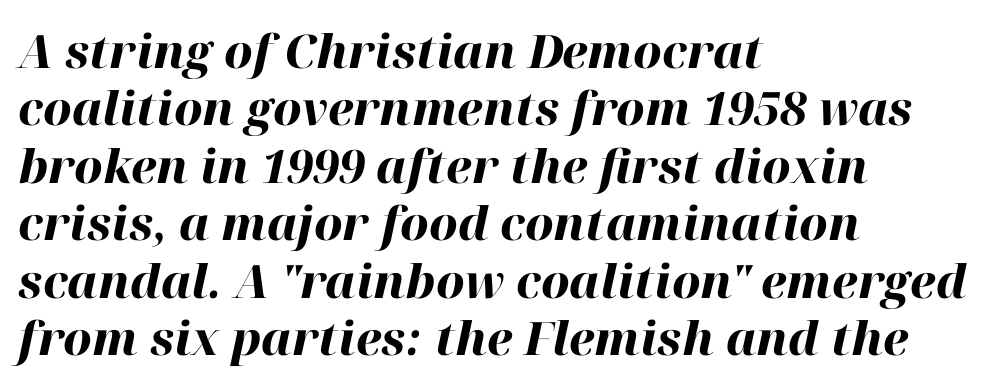
The letters advance in unequal steps, a hallmark of proportional type. The vertical gap from one line to the next is medium. The font's italic variant was chosen for this text. You could call the tracking neutral — neither tight nor loose. This sample is left-justified, so line endings fall wherever the words run out. Stroke thickness is high; the sample reads as a true bold.
